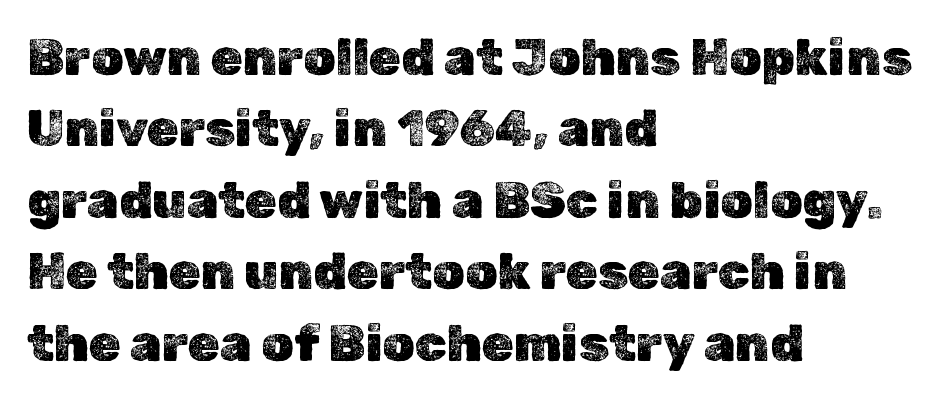
Q: Is the text italic (slanted)? A: No, it is upright.
Q: Is the text underlined? A: No.
Q: How is the paragraph aligned? A: Left-aligned.
Q: Is the spacing between letters normal or unusually wide? A: Normal.
Q: Is the spacing between lines tight, normal or loose? A: Normal.
Q: Width (condensed, normal, or wide)? A: Normal.
Q: x-height? A: Medium.
Q: Monospaced? A: No.
